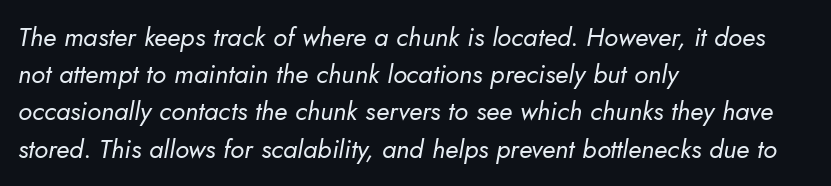
Descenders are the only things crossing below the line. Compared with typical paragraphs, the rows here are spaced about the same. A quiet, ordinary-to-light weight characterises the typeface. Teacher's note: observe the even left margin — that is flush-left alignment. The type is set solid horizontally, with unmodified tracking.
